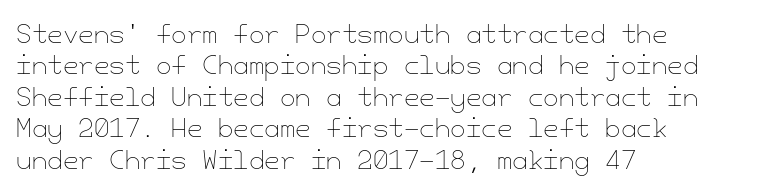
The image shows 25 px text type, upright; set left-aligned, normal line spacing (1.26x), normal letter spacing, not underlined.
